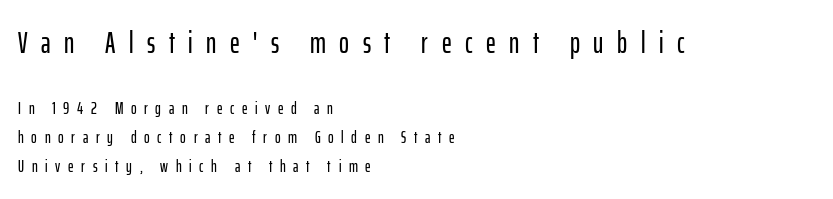
The rendering shrinks the type as you move from the upper chunk to the lower. The letters stand upright; this is a roman face. If you drew a ruler down the left edge, every line would touch it. A bare baseline throughout the passage. The letterforms stand isolated, each surrounded by extra space. You can tell from the bare stems that sans-serif type was used.
